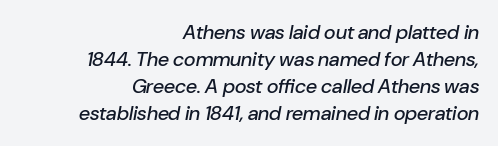
Q: Is the text italic (slanted)? A: Yes, it leans right by about 10 degrees.
Q: Is the text underlined? A: No.
Q: How is the paragraph aligned? A: Right-aligned.
Q: Is the spacing between letters normal or unusually wide? A: Normal.
Q: Is the spacing between lines tight, normal or loose? A: Normal.
